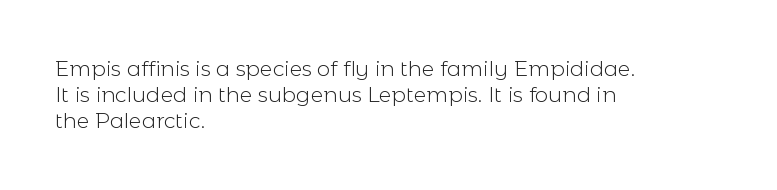
Q: Is the text bold? A: No.
Q: Is the text italic (slanted)? A: No, it is upright.
Q: Is the text underlined? A: No.
Q: How is the paragraph aligned? A: Left-aligned.
Q: Is the spacing between letters normal or unusually wide? A: Normal.
